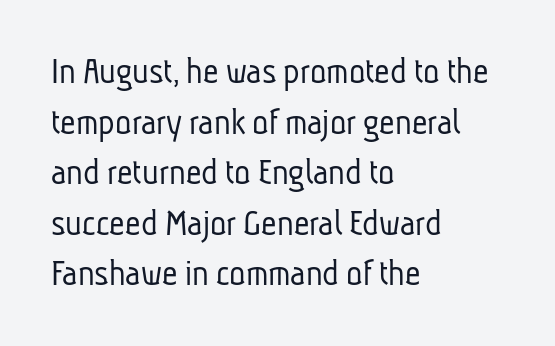
The image shows 38 px light, condensed sans-serif type; set left-aligned, normal line spacing (1.33x), normal letter spacing, not underlined; low stroke contrast and a medium x-height.
